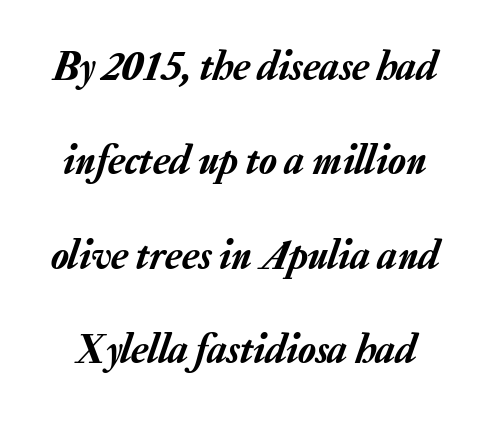
{"italic": "yes", "lean": "right", "slant_degrees": 20, "width": "normal", "stroke_contrast": "low", "x_height": "medium", "monospaced": "no", "underline": "no", "line_spacing": "loose", "line_spacing_ratio": 2.3, "letter_spacing": "normal", "letter_spacing_em": 0.0, "glyph_px": 41}
